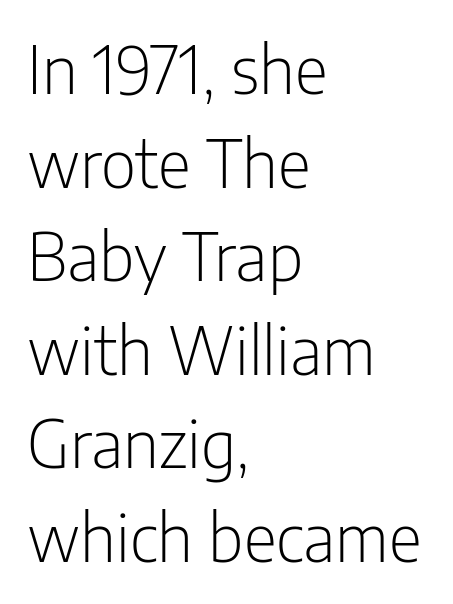
Check under the words: just untouched page. Observe the absence of serifs on each vertical stroke in this sample. The font's upright variant was chosen for this text. Rows of type keep a routine distance in the vertical direction. Horizontally, the lines are justified to the leading edge only.
